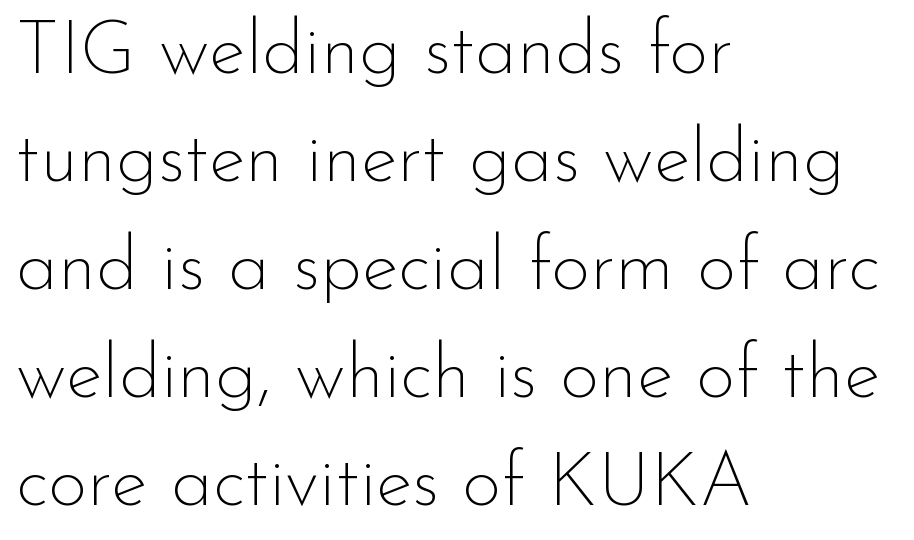
The image shows 76 px thin sans-serif type, upright; set left-aligned, normal line spacing (1.42x), normal letter spacing, not underlined; low stroke contrast and a small x-height.
